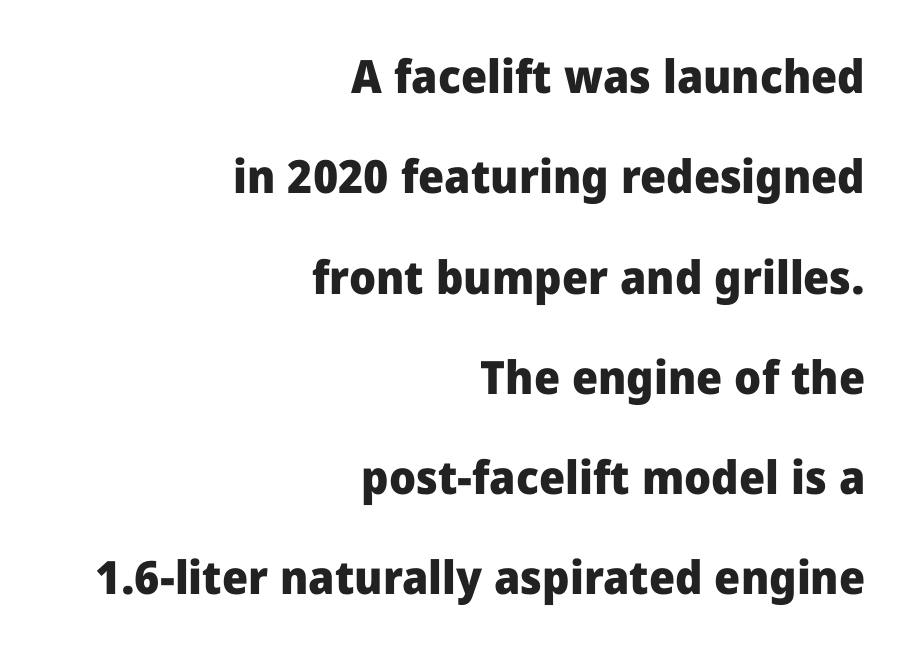
{"serif": "no", "italic": "no", "bold": "yes", "weight": "heavy", "width": "normal", "stroke_contrast": "low", "x_height": "medium", "monospaced": "no", "underline": "no", "align": "right", "line_spacing": "loose", "line_spacing_ratio": 2.18, "letter_spacing": "normal", "letter_spacing_em": 0.0, "glyph_px": 46}
